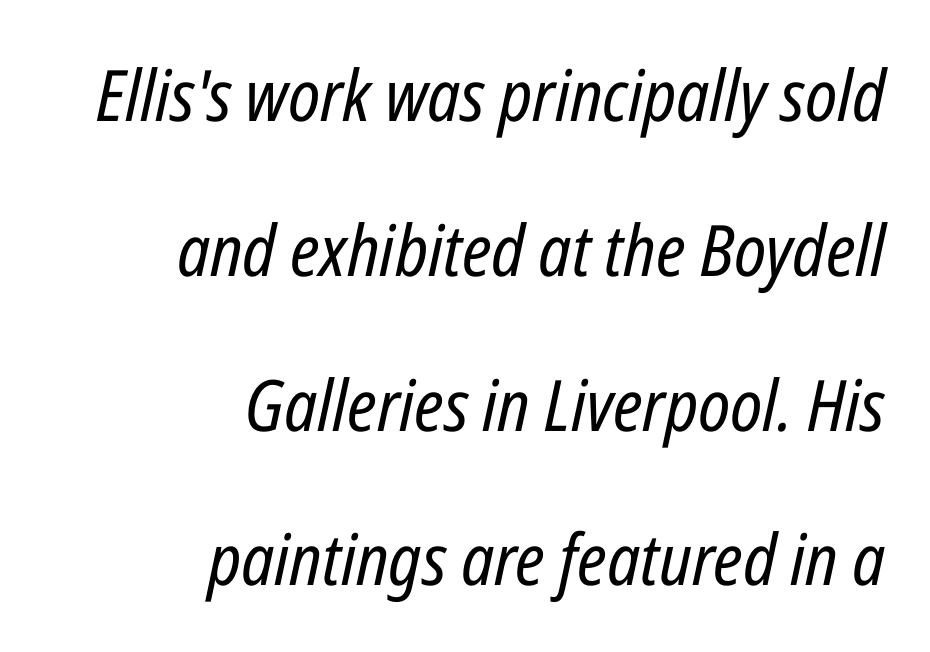
The image shows 71 px regular-weight, condensed type, italic (leaning right); set right-aligned, loose line spacing (2.18x), normal letter spacing, not underlined; low stroke contrast and a medium x-height.
